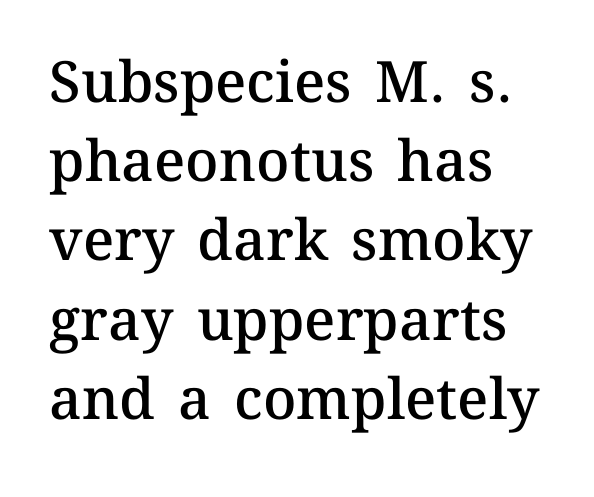
{"italic": "no", "bold": "semi", "weight": "semibold", "width": "normal", "stroke_contrast": "medium", "x_height": "medium", "monospaced": "no", "underline": "no", "align": "left", "line_spacing": "normal", "line_spacing_ratio": 1.39, "letter_spacing": "normal", "letter_spacing_em": 0.0, "glyph_px": 57}
